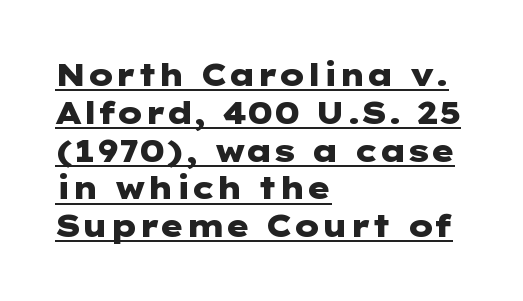
Plenty of ink on the page — the face is bold. Which margin do the lines hug? The left one — the right edge is uneven. The font family rendered here belongs to the sans-serif group. Upright lettering throughout. Nobody touched the tracking dial on this one. Students, observe the line beneath the letters — that is underlining.
